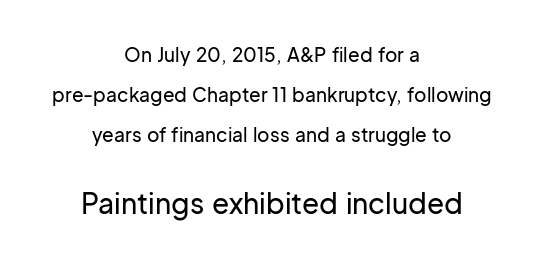
There is no visible air inserted between adjacent glyphs. This is roman type, the default non-slanted kind. Classification — sans serif. Each letter keeps its own natural width here, so spacing adapts to shape. Caption: multi-line text, centered on the measure. Descenders are the only things crossing below the line.
